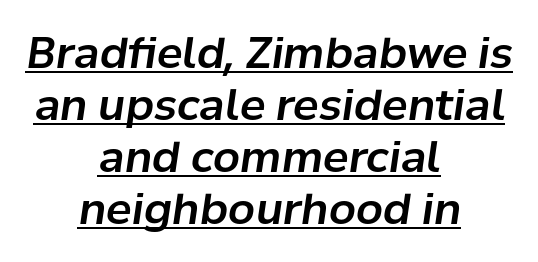
Each letter keeps its own natural width here, so spacing adapts to shape. Observe the lean: these are italic letterforms. The specimen includes a rule beneath the text block's lines. Where is the straight margin? There isn't one; the lines are centered. This sample uses plain, unmodified letter spacing.
